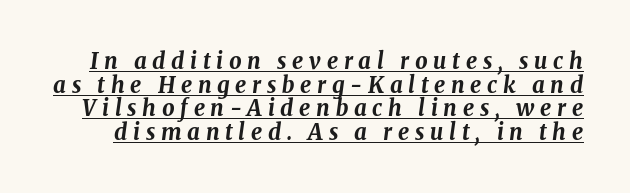
{"italic": "yes", "lean": "right", "slant_degrees": 8, "bold": "yes", "underline": "yes", "line_spacing": "tight", "line_spacing_ratio": 1.07, "letter_spacing": "wide", "letter_spacing_em": 0.26, "glyph_px": 22}
